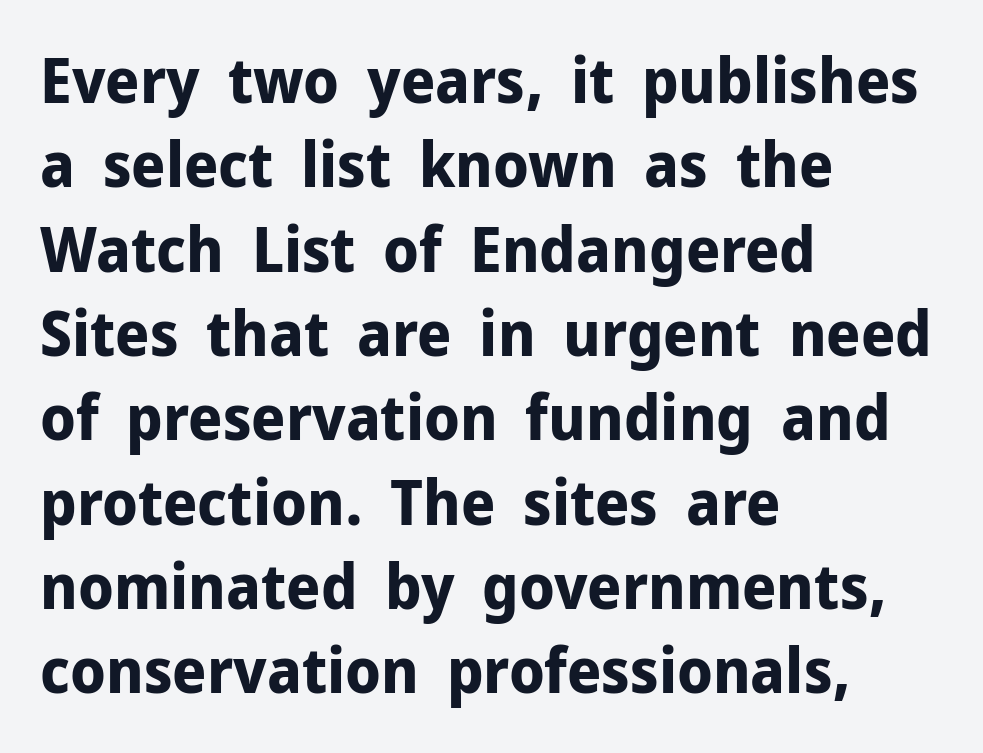
A full-strength bold gives these letters their thick strokes. The horizontal fit of the characters is conventional and even. When letters stand straight like this, we call the style roman or upright. Unmarked baselines from the first word to the last. Here the designer chose a conventional face with non-uniform glyph widths.
